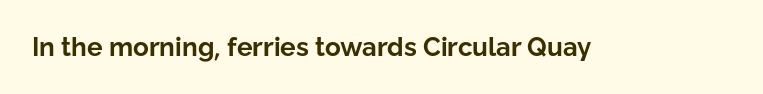
Only glyphs here, with clear space below each row. Rendered with straight, roman letterforms. The glyphs have the mass of a bold cut. Observe the ordinary spacing: letters are neighbours, not strangers.
